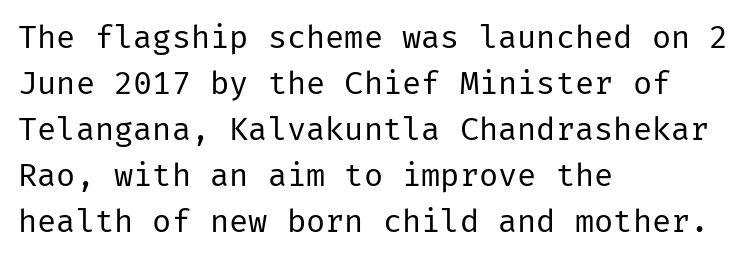
The image shows 32 px regular-weight sans-serif type, upright; set left-aligned, normal line spacing (1.44x), normal letter spacing, not underlined; low stroke contrast and a medium x-height.
